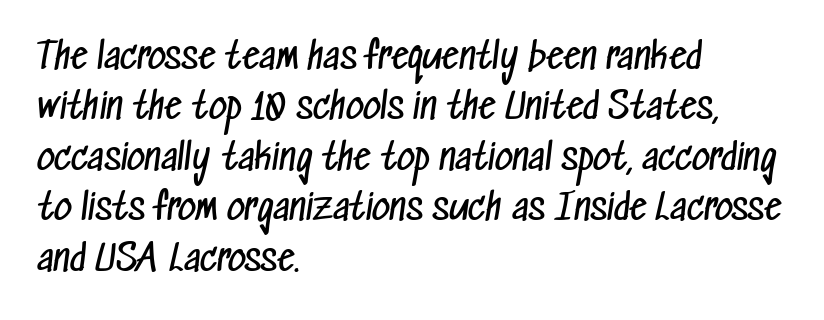
The image shows 35 px regular-weight, condensed sans-serif type; set left-aligned, normal line spacing (1.44x), normal letter spacing, not underlined; low stroke contrast and a medium x-height.
